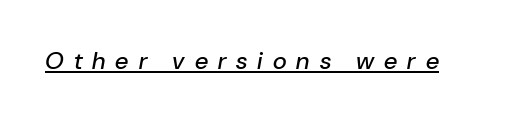
Compared with undecorated copy, this sample adds a rule below the words. The lettering tilts uniformly, giving the passage an italic look. Letter spacing: wide.
